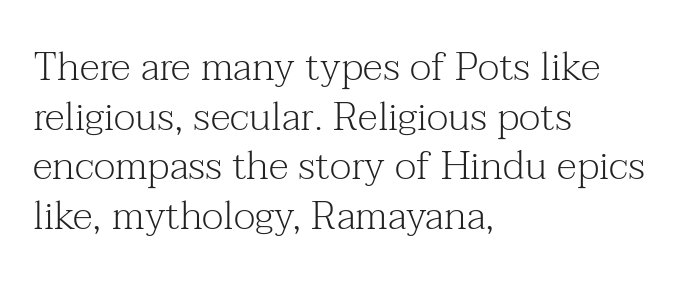
Plain, unruled lines of type. The typography opts for an upright posture over an oblique one. In terms of letterspacing, this is plain default setting. You could not count columns in this text — the font is proportionally spaced.
